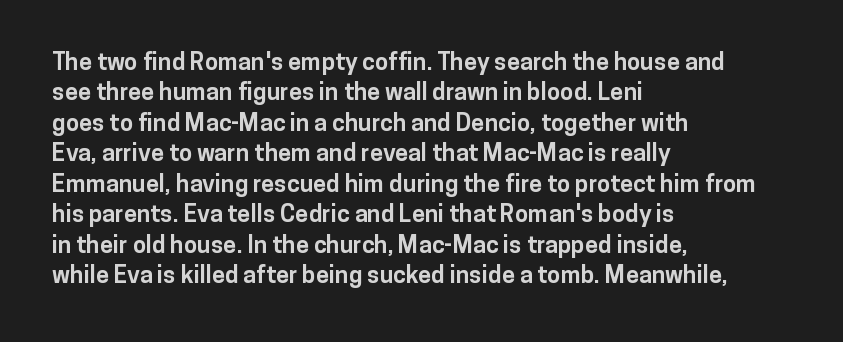
{"italic": "no", "bold": "yes", "underline": "no", "align": "left", "line_spacing": "normal", "line_spacing_ratio": 1.27, "letter_spacing": "normal", "letter_spacing_em": 0.0, "glyph_px": 24}
